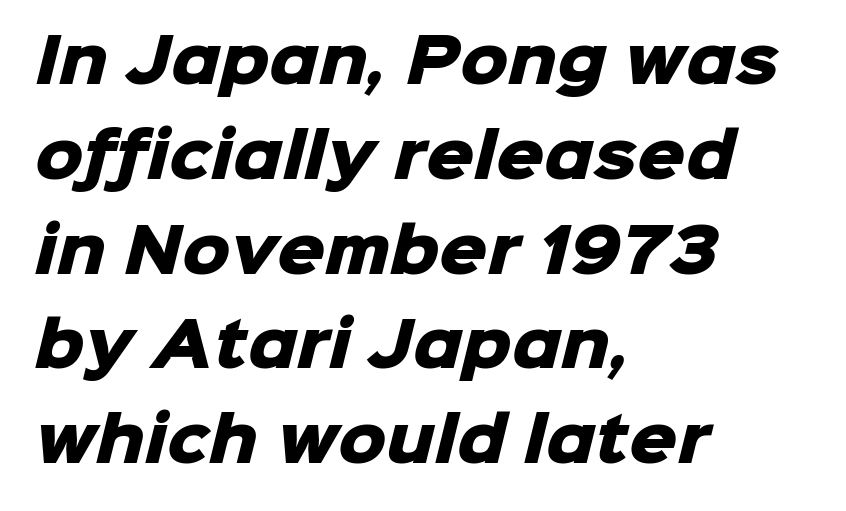
Q: Is the text bold? A: Yes.
Q: Is the typeface a serif or a sans-serif typeface? A: Sans-serif.
Q: Is the text underlined? A: No.
Q: How is the paragraph aligned? A: Left-aligned.
Q: Is the spacing between letters normal or unusually wide? A: Normal.
Q: Is the spacing between lines tight, normal or loose? A: Normal.
Q: Width (condensed, normal, or wide)? A: Normal.
Q: Stroke contrast? A: Low.
Q: x-height? A: Medium.
Q: Monospaced? A: No.
